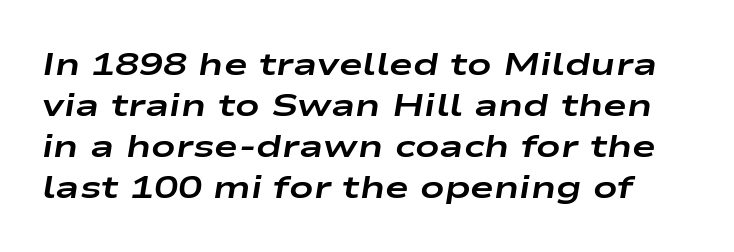
The image shows 32 px bold, wide type, italic (leaning right); set normal line spacing (1.28x), normal letter spacing, not underlined; low stroke contrast and a medium x-height.
